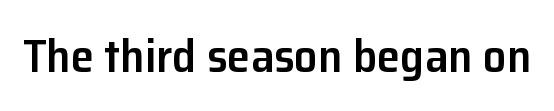
Q: Is the text bold? A: Semi-bold.
Q: Is the text italic (slanted)? A: No, it is upright.
Q: Is the typeface a serif or a sans-serif typeface? A: Sans-serif.
Q: Is the text underlined? A: No.
Q: Is the spacing between letters normal or unusually wide? A: Normal.
Q: Width (condensed, normal, or wide)? A: Normal.
Q: Stroke contrast? A: Low.
Q: x-height? A: Medium.
Q: Monospaced? A: No.
